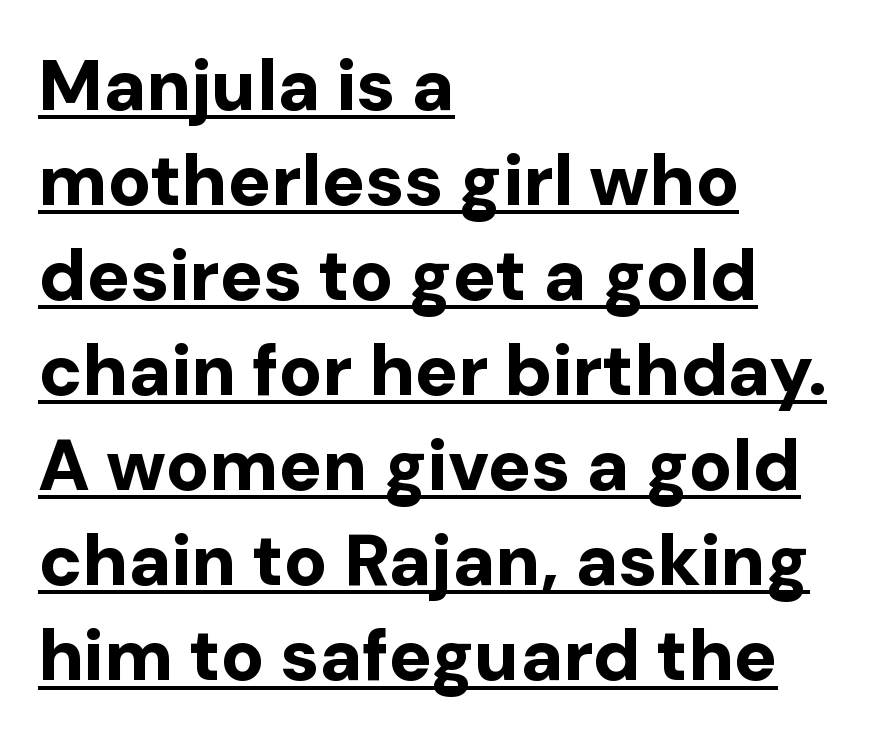
The image shows 72 px bold sans-serif type, upright; set left-aligned, normal line spacing (1.32x), normal letter spacing, underlined; low stroke contrast and a medium x-height.
